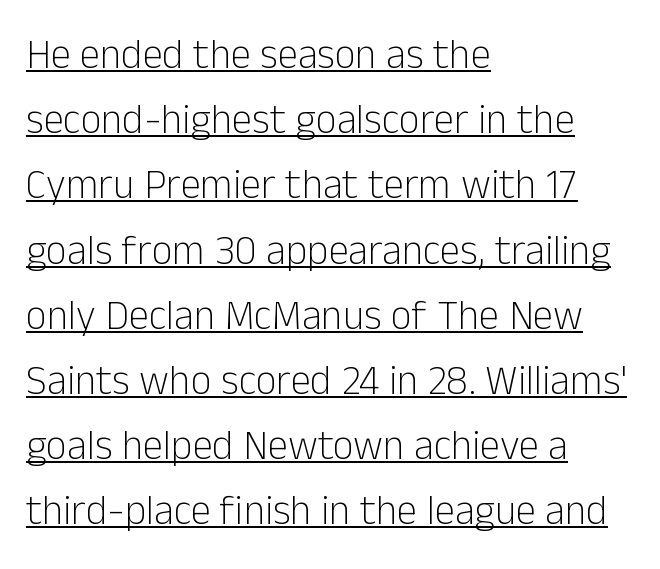
The image shows 41 px light sans-serif type, upright; set left-aligned, normal line spacing (1.59x), normal letter spacing, underlined; low stroke contrast and a medium x-height.
